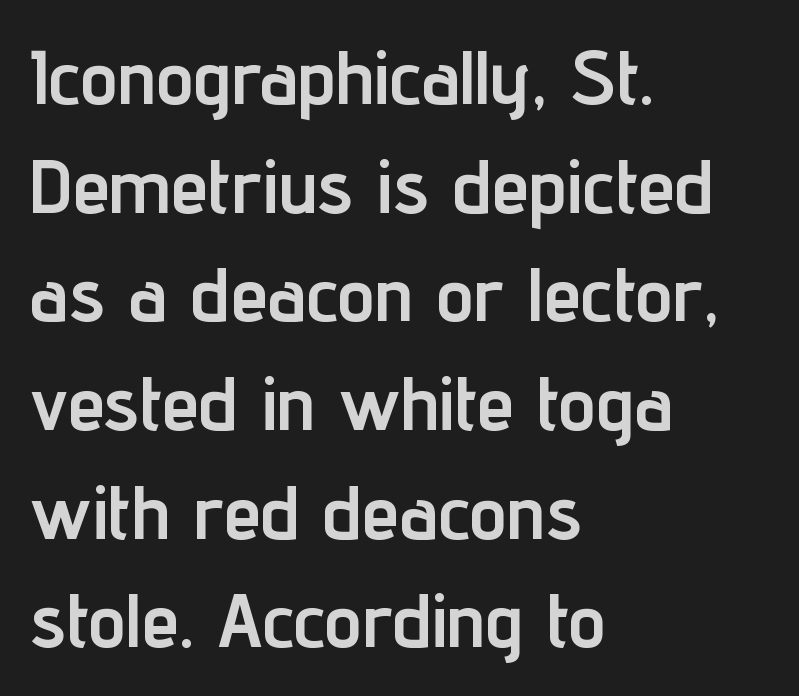
{"serif": "no", "italic": "no", "bold": "yes", "weight": "semibold", "width": "condensed", "stroke_contrast": "low", "x_height": "medium", "monospaced": "no", "underline": "no", "align": "left", "line_spacing": "normal", "line_spacing_ratio": 1.43, "letter_spacing": "normal", "letter_spacing_em": 0.0, "glyph_px": 76}
